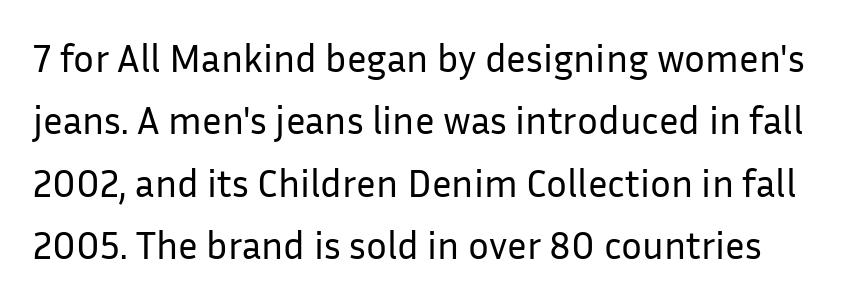
Q: Is the text bold? A: No.
Q: Is the text italic (slanted)? A: No, it is upright.
Q: Is the typeface a serif or a sans-serif typeface? A: Sans-serif.
Q: Is the text underlined? A: No.
Q: Is the spacing between letters normal or unusually wide? A: Normal.
Q: Is the spacing between lines tight, normal or loose? A: Normal.
Q: Width (condensed, normal, or wide)? A: Normal.
Q: Stroke contrast? A: Low.
Q: x-height? A: Medium.
Q: Monospaced? A: No.
